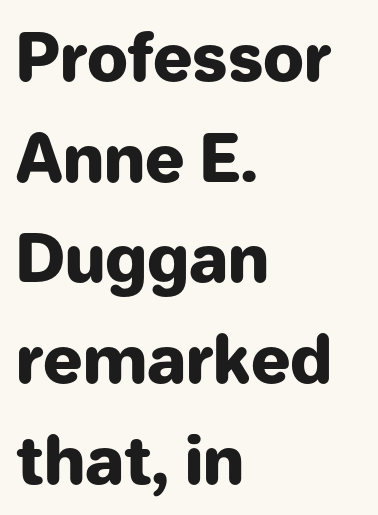
Q: Is the text bold? A: Yes.
Q: Is the text italic (slanted)? A: No, it is upright.
Q: Is the typeface a serif or a sans-serif typeface? A: Sans-serif.
Q: Is the text underlined? A: No.
Q: How is the paragraph aligned? A: Left-aligned.
Q: Is the spacing between letters normal or unusually wide? A: Normal.
Q: Is the spacing between lines tight, normal or loose? A: Normal.
Q: Width (condensed, normal, or wide)? A: Normal.
Q: Stroke contrast? A: Low.
Q: x-height? A: Medium.
Q: Monospaced? A: No.
